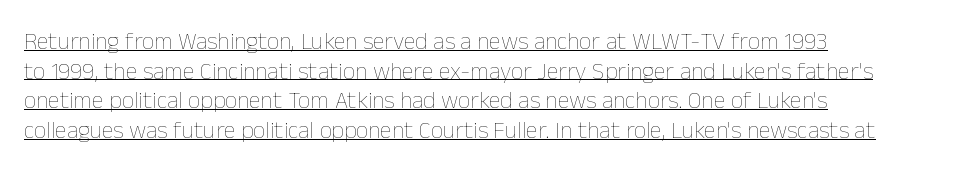
The rag falls on the right side of this text block. The face used here appears with an underline applied. The typesetting does not lean heavy: it is not bold. The letters stand straight up with perfectly vertical stems. Tracking here is standard; glyphs follow each other at the usual distance.
